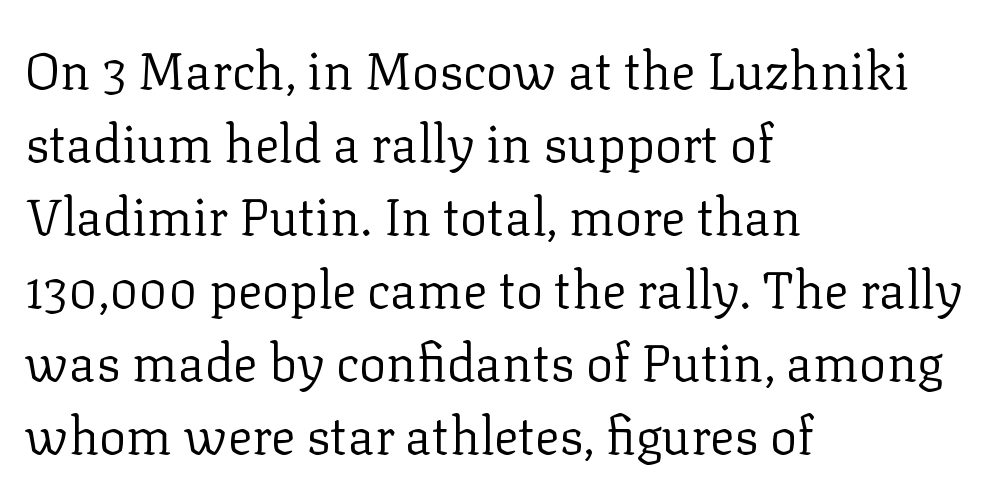
The image shows 51 px regular-weight serif type, upright; set left-aligned, normal line spacing (1.43x), normal letter spacing, not underlined; low stroke contrast and a medium x-height.
